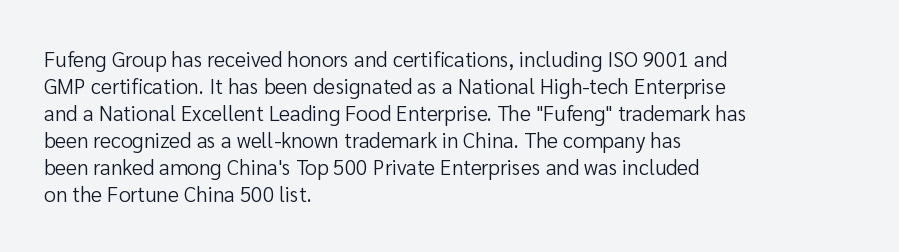
Q: Is the text bold? A: No.
Q: Is the text italic (slanted)? A: No, it is upright.
Q: Is the text underlined? A: No.
Q: How is the paragraph aligned? A: Left-aligned.
Q: Is the spacing between letters normal or unusually wide? A: Normal.
Q: Is the spacing between lines tight, normal or loose? A: Normal.
